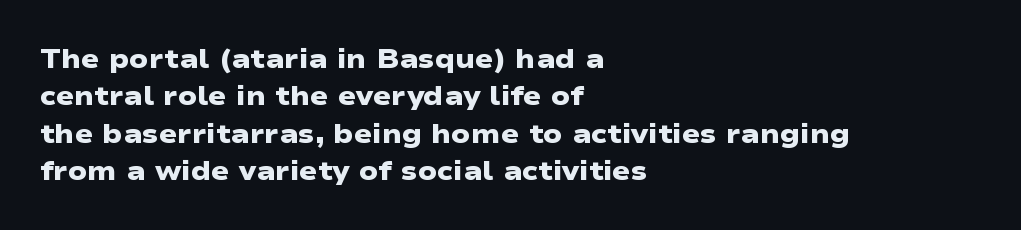
{"bold": "yes", "underline": "no", "align": "left", "line_spacing": "normal", "line_spacing_ratio": 1.38, "letter_spacing": "normal", "letter_spacing_em": 0.0, "glyph_px": 27}
